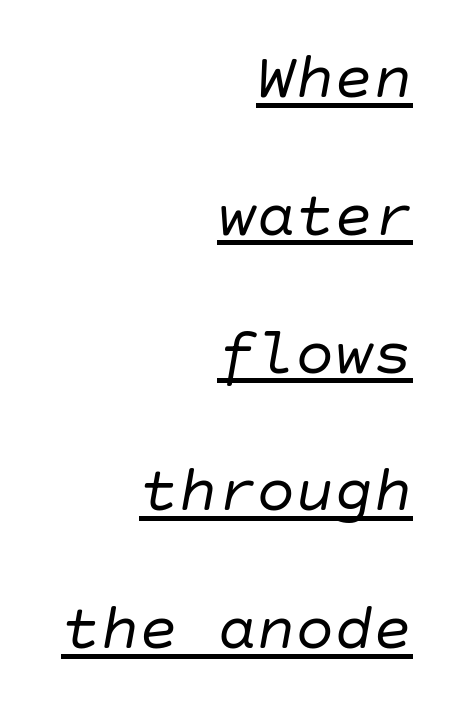
Q: Is the text bold? A: No.
Q: Is the text italic (slanted)? A: Yes, it leans right by about 10 degrees.
Q: Is the text underlined? A: Yes.
Q: How is the paragraph aligned? A: Right-aligned.
Q: Is the spacing between letters normal or unusually wide? A: Normal.
Q: Is the spacing between lines tight, normal or loose? A: Loose.
Q: Width (condensed, normal, or wide)? A: Normal.
Q: Stroke contrast? A: Low.
Q: x-height? A: Large.
